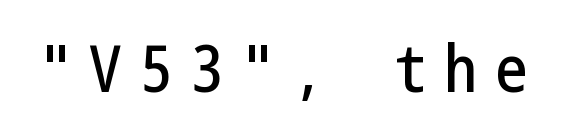
Letter spacing: wide. The specimen omits any rule beneath the text block's lines. It's the straight-up-and-down kind of type. These lines are composed in type without serifs.
